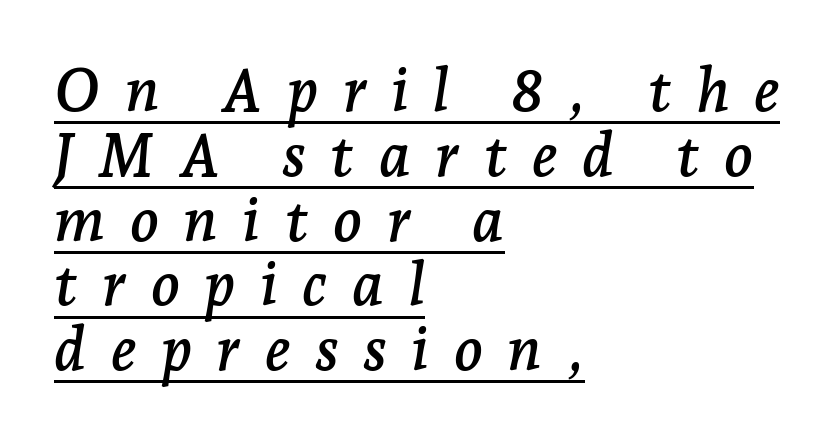
The image shows 60 px serif type, italic (leaning right); set left-aligned, tight line spacing (1.08x), unusually wide letter spacing (+0.41 em), underlined; low stroke contrast and a medium x-height.
